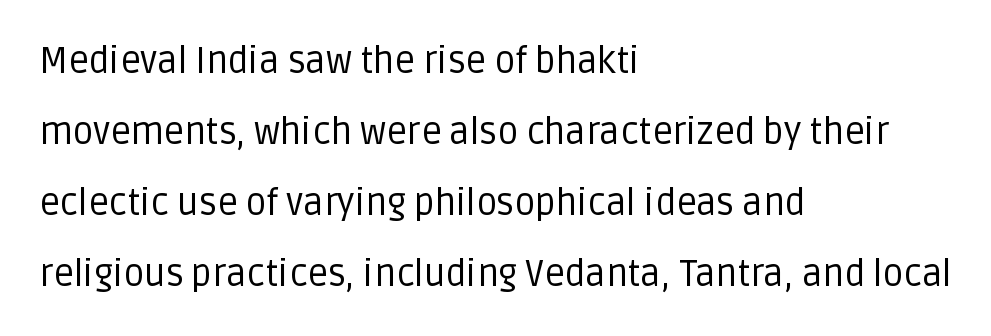
The image shows 36 px regular-weight sans-serif type, upright; set left-aligned, loose line spacing (1.97x), normal letter spacing, not underlined; low stroke contrast and a large x-height.
